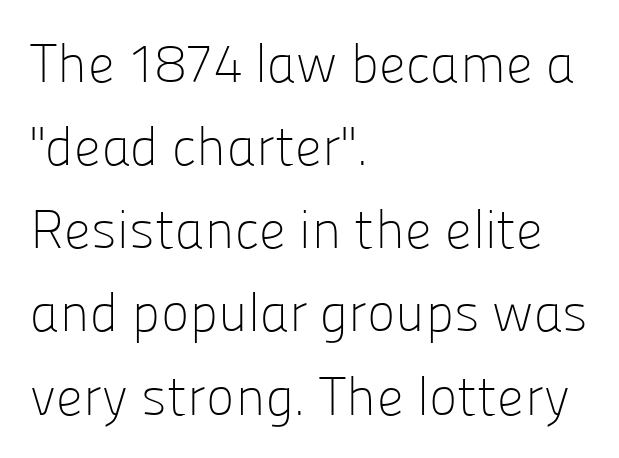
The image shows 54 px light sans-serif type, upright; set left-aligned, normal line spacing (1.54x), normal letter spacing, not underlined; low stroke contrast and a medium x-height.
